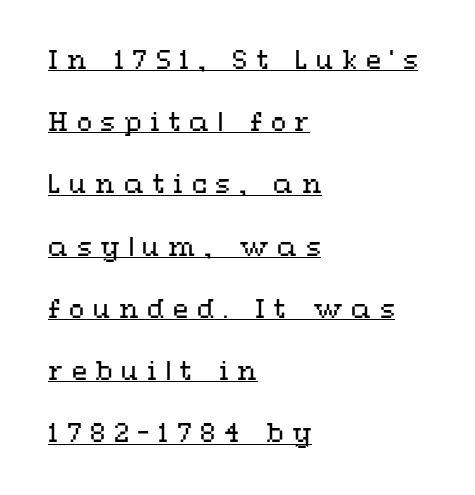
Underline: present. This sample uses expanded letter spacing, leaving extra air between glyphs. The font's upright variant was chosen for this text. The typesetting does not lean heavy: it is not bold. Visually the block forms a straight wall on the left and a jagged coastline on the right.
